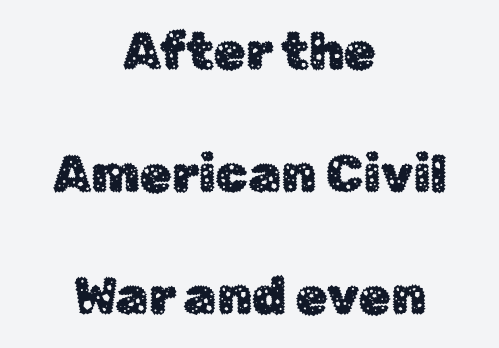
{"serif": "no", "italic": "no", "width": "normal", "stroke_contrast": "low", "x_height": "medium", "monospaced": "no", "underline": "no", "align": "center", "line_spacing": "loose", "line_spacing_ratio": 2.36, "letter_spacing": "normal", "letter_spacing_em": 0.0, "glyph_px": 52}
